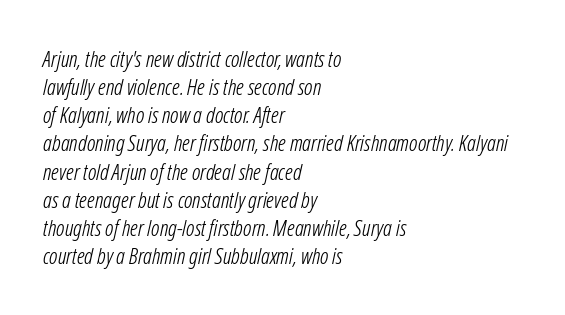
Q: Is the text bold? A: No.
Q: Is the text italic (slanted)? A: Yes, it leans right by about 12 degrees.
Q: Is the text underlined? A: No.
Q: How is the paragraph aligned? A: Left-aligned.
Q: Is the spacing between letters normal or unusually wide? A: Normal.
Q: Is the spacing between lines tight, normal or loose? A: Normal.
